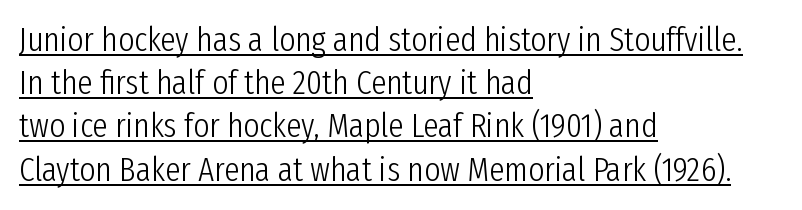
This sample carries an underscore along the baseline area. Character widths vary here, with narrow letters taking less room than wide ones. A typesetter would call this leading conventional body-copy spacing. Check where the strokes stop: nothing finishes them off — pure sans.
